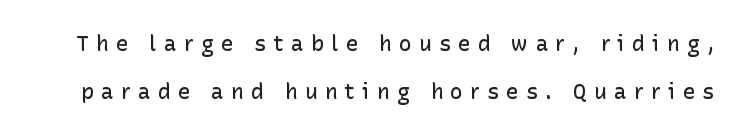
The image shows 21 px text type, upright; set loose line spacing (2.3x), unusually wide letter spacing (+0.35 em), not underlined.
